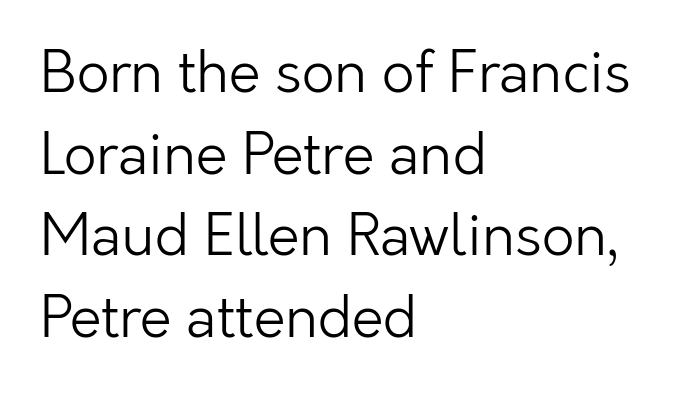
{"serif": "no", "italic": "no", "bold": "no", "weight": "light", "width": "normal", "stroke_contrast": "low", "x_height": "medium", "monospaced": "no", "underline": "no", "align": "left", "line_spacing": "normal", "line_spacing_ratio": 1.43, "letter_spacing": "normal", "letter_spacing_em": 0.0, "glyph_px": 57}
